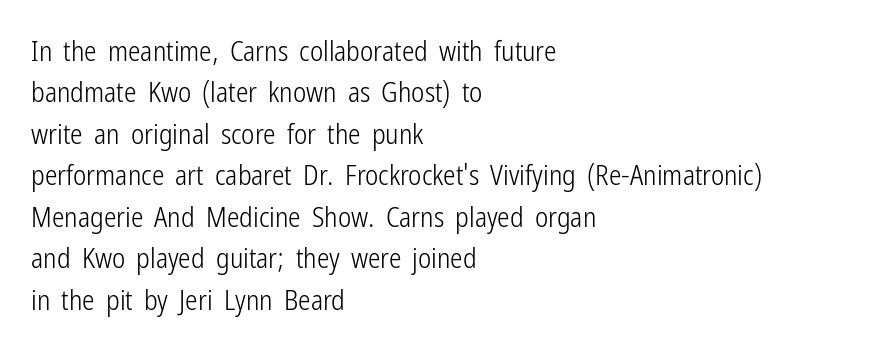
{"serif": "no", "italic": "no", "bold": "no", "weight": "light", "width": "condensed", "stroke_contrast": "low", "x_height": "medium", "monospaced": "no", "underline": "no", "align": "left", "line_spacing": "normal", "line_spacing_ratio": 1.48, "letter_spacing": "normal", "letter_spacing_em": 0.0, "glyph_px": 28}
